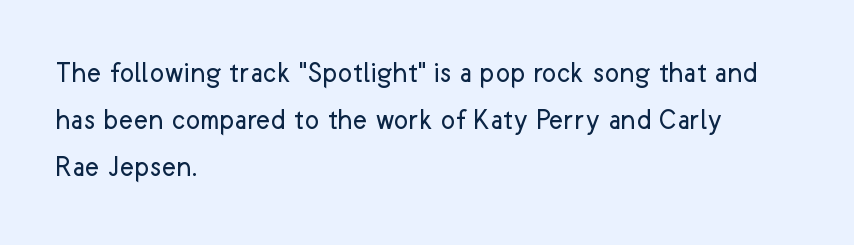
Q: Is the text bold? A: No.
Q: Is the text italic (slanted)? A: No, it is upright.
Q: Is the typeface a serif or a sans-serif typeface? A: Sans-serif.
Q: Is the text underlined? A: No.
Q: How is the paragraph aligned? A: Left-aligned.
Q: Is the spacing between letters normal or unusually wide? A: Normal.
Q: Is the spacing between lines tight, normal or loose? A: Normal.
Q: Width (condensed, normal, or wide)? A: Normal.
Q: Stroke contrast? A: Low.
Q: x-height? A: Medium.
Q: Monospaced? A: No.
